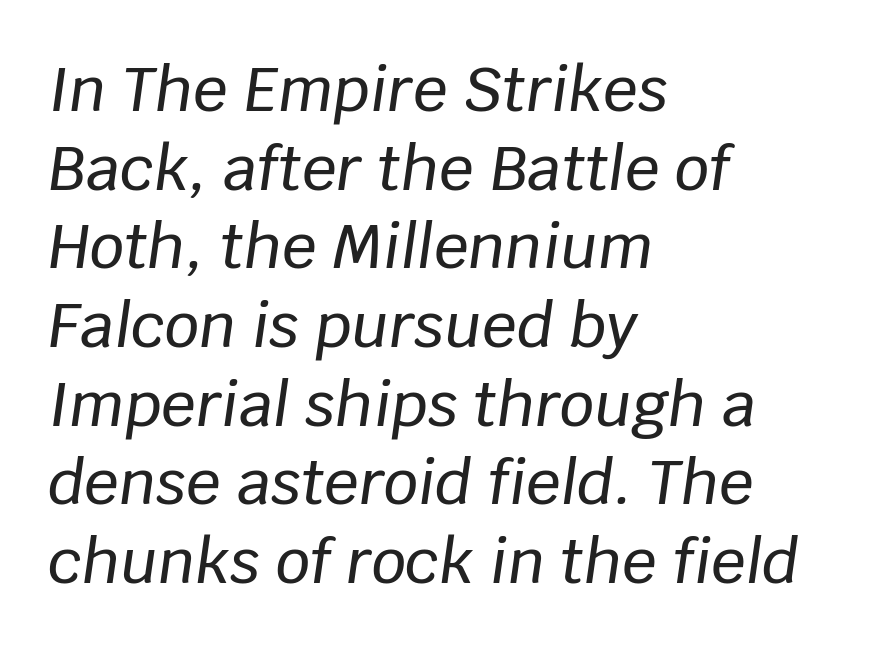
{"italic": "yes", "lean": "right", "slant_degrees": 8, "width": "normal", "stroke_contrast": "low", "x_height": "large", "monospaced": "no", "underline": "no", "align": "left", "line_spacing": "normal", "line_spacing_ratio": 1.29, "letter_spacing": "normal", "letter_spacing_em": 0.0, "glyph_px": 61}
